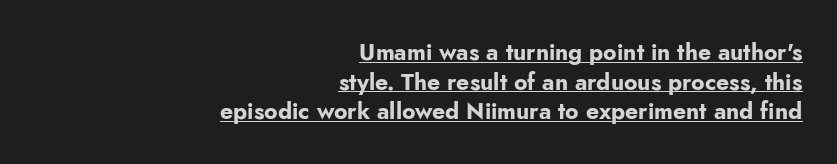
{"italic": "no", "bold": "yes", "underline": "yes", "align": "right", "line_spacing": "normal", "line_spacing_ratio": 1.29, "letter_spacing": "normal", "letter_spacing_em": 0.0, "glyph_px": 23}
